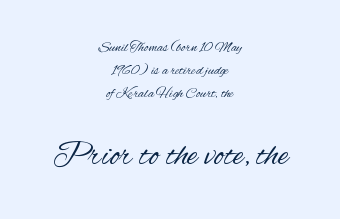
Q: Is the text bold? A: No.
Q: Is the text italic (slanted)? A: Yes.
Q: Is the typeface a serif or a sans-serif typeface? A: Sans-serif.
Q: Is the text underlined? A: No.
Q: How is the paragraph aligned? A: Centered.
Q: Is the spacing between letters normal or unusually wide? A: Normal.
Q: Is the spacing between lines tight, normal or loose? A: Normal.
Q: Which block of text is set in a larger size, the first (top) or the second (bottom)? A: The second (bottom) one.
Q: Width (condensed, normal, or wide)? A: Condensed.
Q: Stroke contrast? A: Medium.
Q: x-height? A: Small.
Q: Monospaced? A: No.
